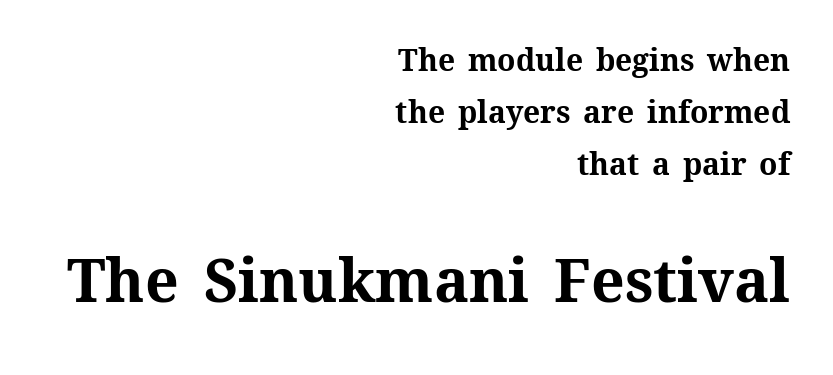
The image shows 59 px bold type, upright; set right-aligned, line spacing 1.74x, normal letter spacing, not underlined; the second (bottom) block is 1.97x larger; medium stroke contrast and a medium x-height.
